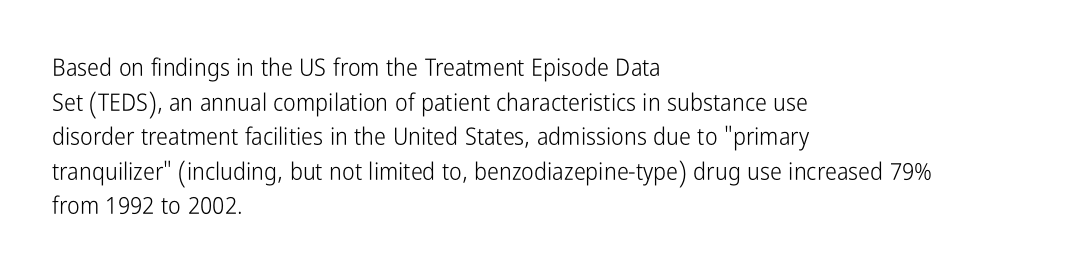
{"italic": "no", "bold": "no", "underline": "no", "align": "left", "line_spacing": "normal", "line_spacing_ratio": 1.44, "letter_spacing": "normal", "letter_spacing_em": 0.0, "glyph_px": 24}
